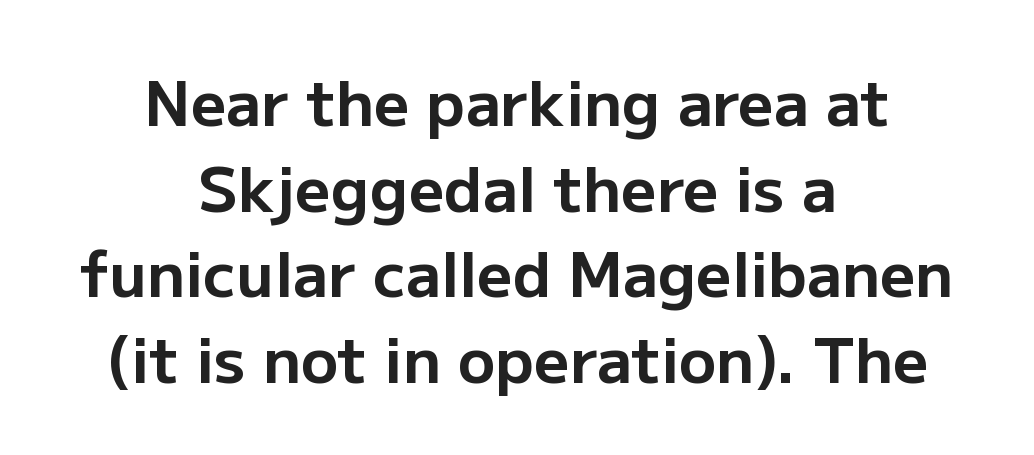
Plain, unruled lines of type. The face used here is a sans, in the tradition of grotesques and geometrics. Unlike italic type, these characters show no tilt at all. Leftover space on each line is divided equally before and after the words. Looks like regular typesetting: each glyph gets only the width it needs.
